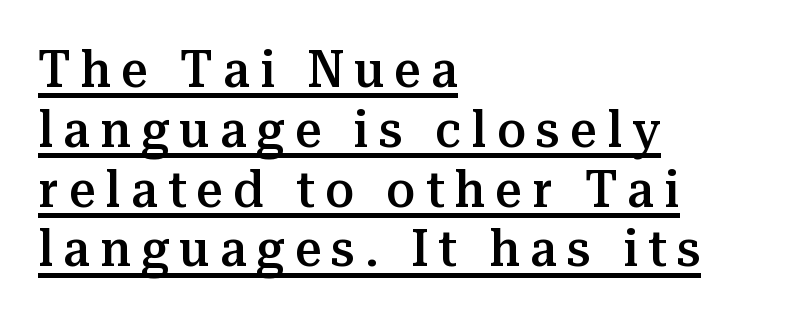
A student would call this left alignment; a typographer would say flush left, rag right. Line spacing here is tight. The lettering holds an erect, upright posture throughout. The letters advance in unequal steps, a hallmark of proportional type.
